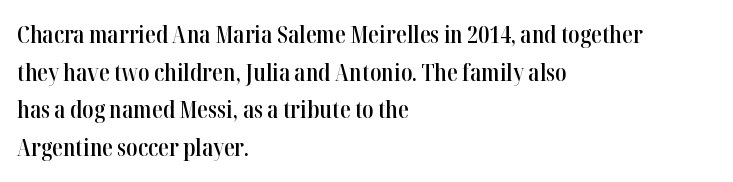
{"italic": "no", "bold": "semi", "underline": "no", "align": "left", "line_spacing": "normal", "line_spacing_ratio": 1.57, "letter_spacing": "normal", "letter_spacing_em": 0.0, "glyph_px": 24}
